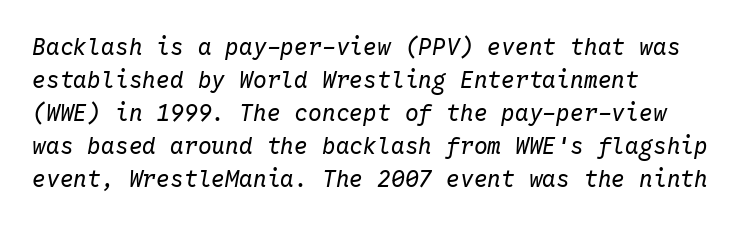
The image shows 23 px text type, italic (leaning right); set left-aligned, normal line spacing (1.43x), normal letter spacing, not underlined.
